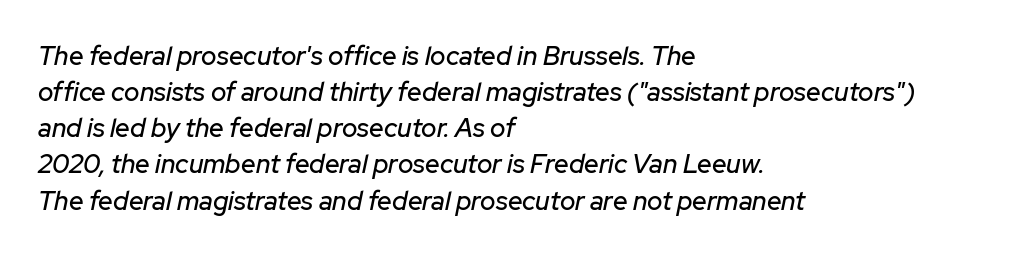
The image shows 26 px text type, italic (leaning right); set left-aligned, normal line spacing (1.39x), normal letter spacing, not underlined.
